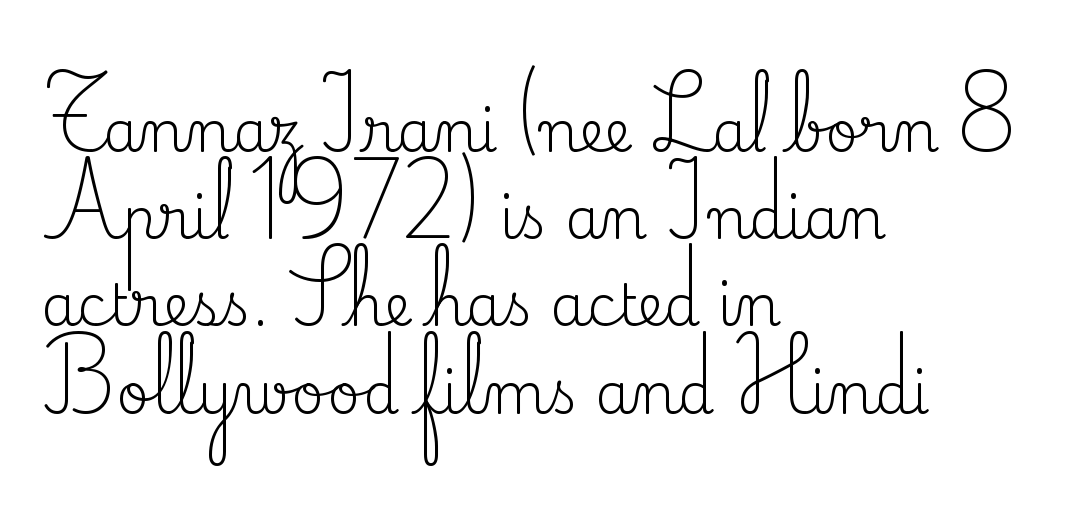
The image shows 57 px regular-weight serif type, upright; set left-aligned, normal line spacing (1.53x), normal letter spacing, not underlined; medium stroke contrast and a small x-height.
